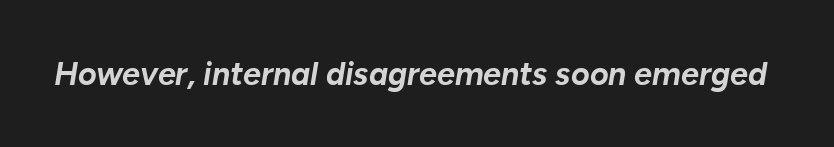
The image shows 32 px bold type, italic (leaning right); set normal letter spacing, not underlined; low stroke contrast and a medium x-height.
